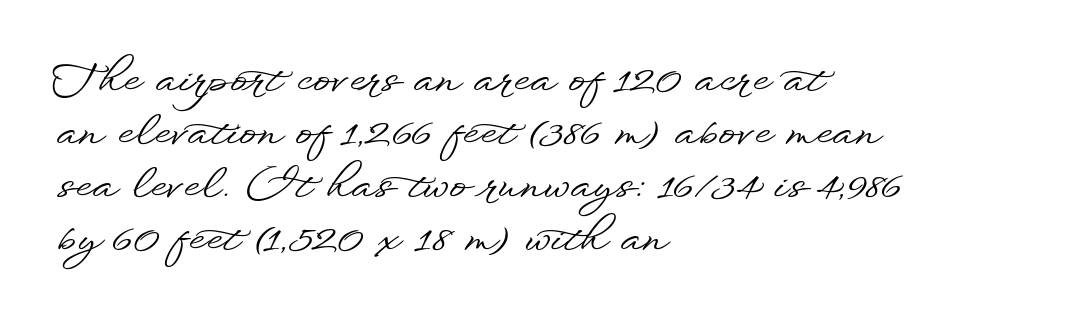
Q: Is the text italic (slanted)? A: Yes.
Q: Is the typeface a serif or a sans-serif typeface? A: Sans-serif.
Q: Is the text underlined? A: No.
Q: How is the paragraph aligned? A: Left-aligned.
Q: Is the spacing between letters normal or unusually wide? A: Normal.
Q: Is the spacing between lines tight, normal or loose? A: Normal.
Q: Width (condensed, normal, or wide)? A: Wide.
Q: Stroke contrast? A: Low.
Q: x-height? A: Small.
Q: Monospaced? A: No.
